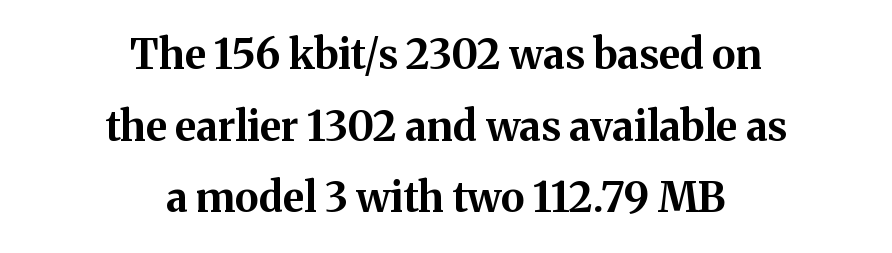
{"serif": "yes", "italic": "no", "bold": "yes", "weight": "bold", "width": "normal", "stroke_contrast": "medium", "x_height": "medium", "monospaced": "no", "underline": "no", "align": "center", "line_spacing_ratio": 1.75, "letter_spacing": "normal", "letter_spacing_em": 0.0, "glyph_px": 41}
